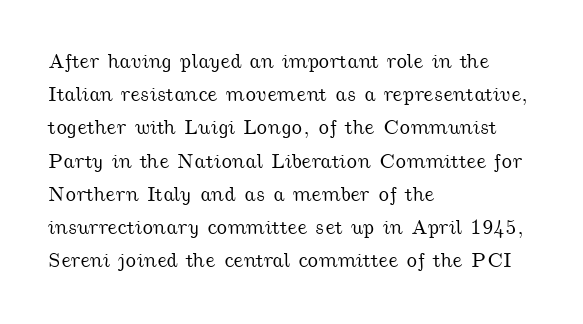
{"underline": "no", "align": "left", "line_spacing": "normal", "line_spacing_ratio": 1.58, "letter_spacing": "normal", "letter_spacing_em": 0.0, "glyph_px": 21}
